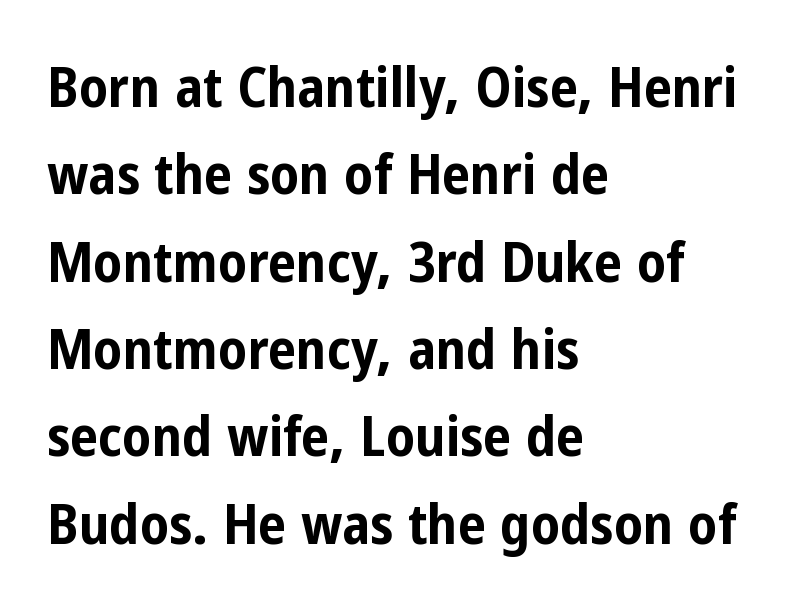
The line texture is even and compact thanks to regular tracking. Every row of glyphs begins at an identical x-position on the left. Clear beneath every line of the passage. This rendering employs a face without finishing strokes, i.e., a sans-serif.
